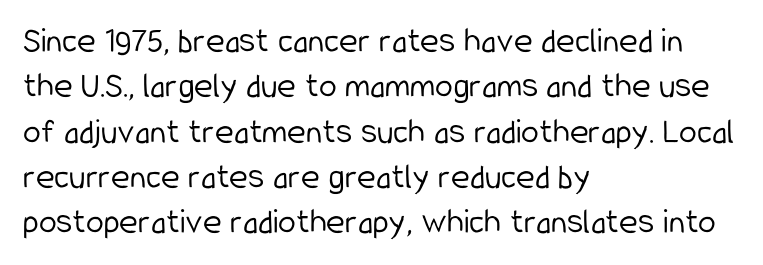
The image shows 36 px light, condensed sans-serif type, upright; set left-aligned, normal line spacing (1.26x), normal letter spacing, not underlined; low stroke contrast and a medium x-height.
